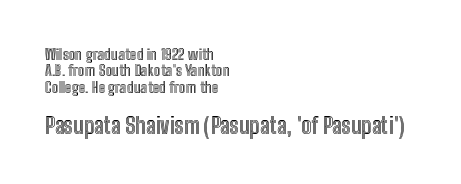
The type is set solid horizontally, with unmodified tracking. Descender tails drop into unmarked territory. Baseline-to-baseline distance is barely more than the letter height. In terms of posture, this sample is upright.
